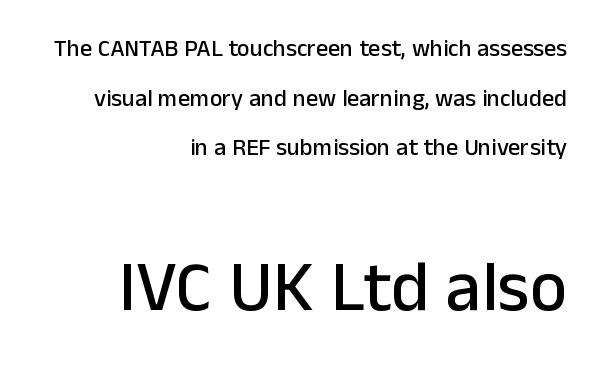
{"serif": "no", "italic": "no", "width": "normal", "stroke_contrast": "low", "x_height": "medium", "monospaced": "no", "underline": "no", "align": "right", "line_spacing": "loose", "line_spacing_ratio": 2.07, "letter_spacing": "normal", "letter_spacing_em": 0.0, "larger_block": "second", "size_ratio": 2.96, "glyph_px": 71}
